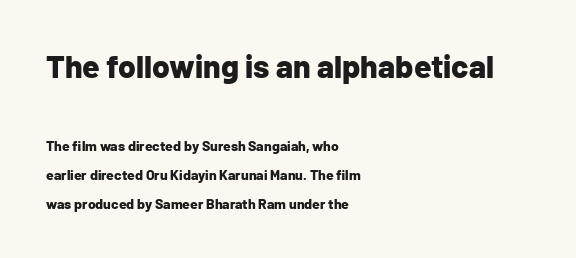
The face used here is proportionally spaced, like ordinary book or web type. Scale decreases going downward across the two blocks. The axis of the letterforms is exactly vertical. Does the weight exceed regular? Yes, all the way to bold. Honestly, the rows look like they've been pulled way apart. Words appear dense and cohesive because spacing is normal.
